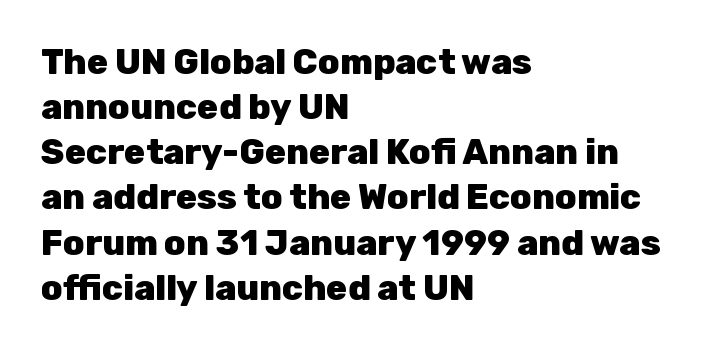
{"serif": "no", "italic": "no", "bold": "yes", "weight": "heavy", "width": "normal", "stroke_contrast": "low", "x_height": "medium", "monospaced": "no", "underline": "no", "align": "left", "line_spacing": "normal", "line_spacing_ratio": 1.29, "letter_spacing": "normal", "letter_spacing_em": 0.0, "glyph_px": 35}
